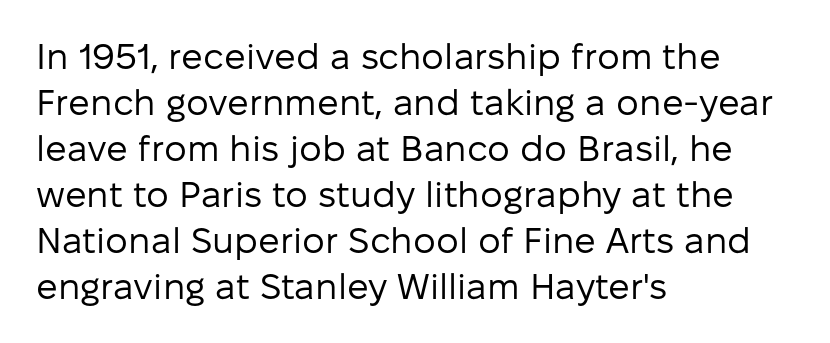
The space beneath each line is pristine and unruled. The vertical gap from one line to the next is medium. A typesetter would label this face a sans. In CSS terms this would be text-align: left. Compared with a typical body face, this is equally light or lighter still.
